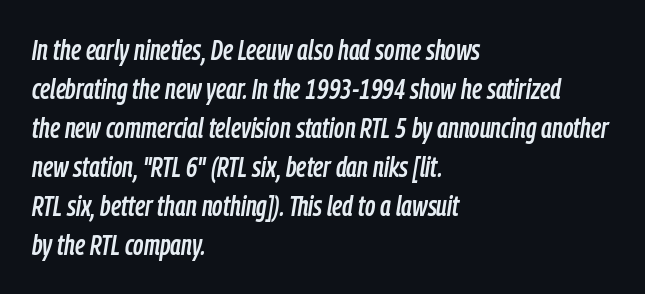
The image shows 28 px condensed type, italic (leaning right); set left-aligned, normal line spacing (1.39x), normal letter spacing, not underlined; low stroke contrast and a medium x-height.
